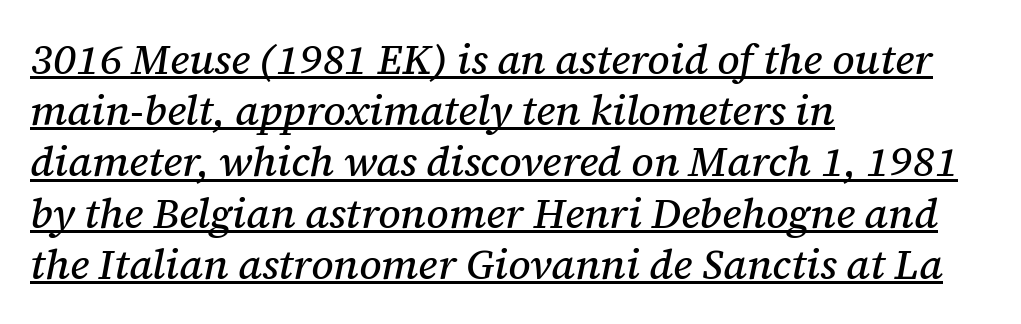
Nobody touched the tracking dial on this one. The string is rendered with underlining switched on. This sample has the flowing, uneven cadence of proportional lettering. Compared with ordinary roman type, these characters are visibly tilted.
